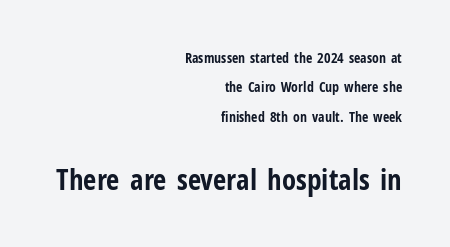
The passage shown is not underscored anywhere. In terms of posture, this sample is upright. Caption: bold face, heavy strokes. Note: smaller setting up top, larger setting below. Horizontal alignment here is rightward, an uncommon choice for prose. The space between consecutive lines is lavish.
